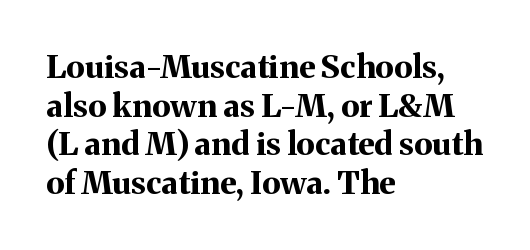
Q: Is the text bold? A: Yes.
Q: Is the text italic (slanted)? A: No, it is upright.
Q: Is the typeface a serif or a sans-serif typeface? A: Serif.
Q: Is the text underlined? A: No.
Q: How is the paragraph aligned? A: Left-aligned.
Q: Is the spacing between letters normal or unusually wide? A: Normal.
Q: Width (condensed, normal, or wide)? A: Normal.
Q: Stroke contrast? A: Medium.
Q: x-height? A: Medium.
Q: Monospaced? A: No.
